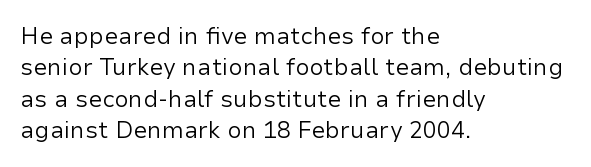
One glance says typical: line gaps are just what's usual. What stands out about the letter spacing? Nothing — it is the standard amount. This reads as an unemphasized weight, regular at the heaviest. The text block is weighted toward the left margin, trailing off unevenly rightward. Descender tails drop into unmarked territory. The specimen reads as upright at a glance.
